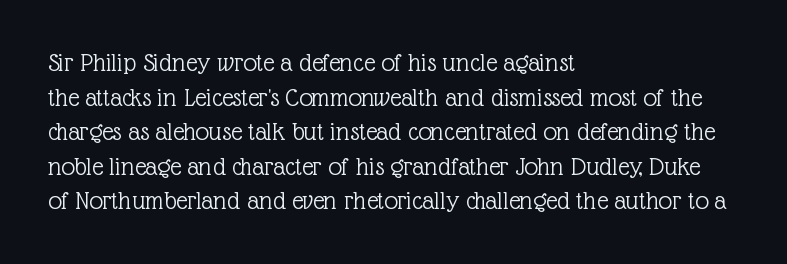
Q: Is the text bold? A: No.
Q: Is the text italic (slanted)? A: No, it is upright.
Q: Is the text underlined? A: No.
Q: How is the paragraph aligned? A: Left-aligned.
Q: Is the spacing between letters normal or unusually wide? A: Normal.
Q: Is the spacing between lines tight, normal or loose? A: Normal.
